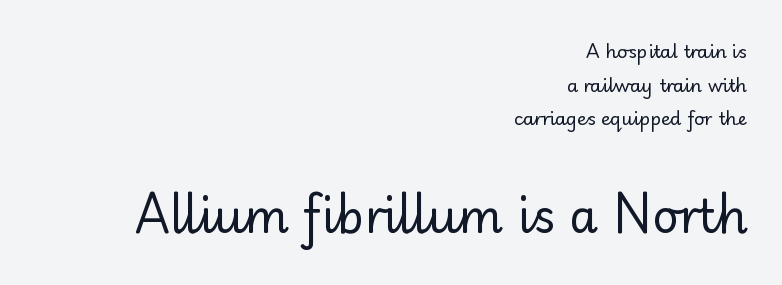
Lines of text with bare space underneath. The font is comparable to plain body text, perhaps lighter. The paragraph has a hard right edge and a soft left edge. The gaps between neighbouring characters are ordinary and unremarkable. Ascenders rise straight up at ninety degrees.
